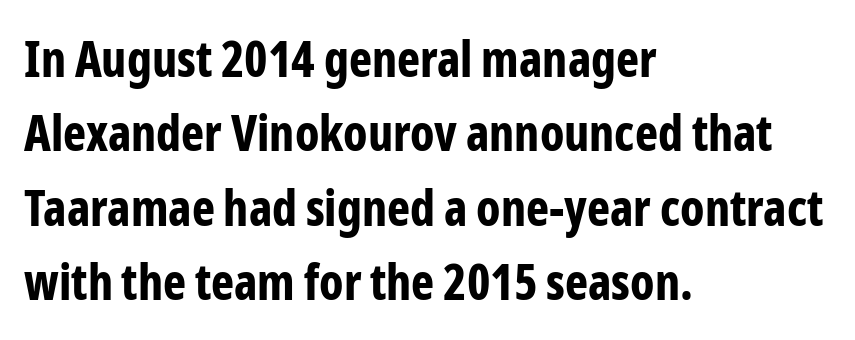
The image shows 49 px bold, condensed sans-serif type, upright; set left-aligned, normal line spacing (1.52x), normal letter spacing, not underlined; low stroke contrast and a medium x-height.
